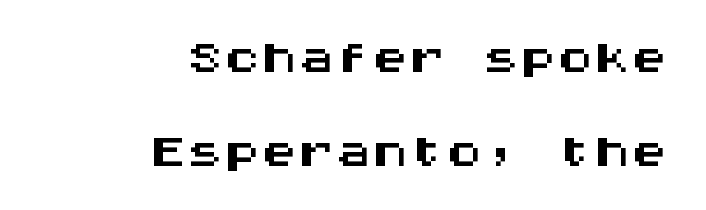
Q: Is the text italic (slanted)? A: No, it is upright.
Q: Is the typeface a serif or a sans-serif typeface? A: Sans-serif.
Q: Is the text underlined? A: No.
Q: How is the paragraph aligned? A: Right-aligned.
Q: Is the spacing between letters normal or unusually wide? A: Normal.
Q: Is the spacing between lines tight, normal or loose? A: Normal.
Q: Width (condensed, normal, or wide)? A: Wide.
Q: Stroke contrast? A: Medium.
Q: x-height? A: Large.
Q: Monospaced? A: Yes.
